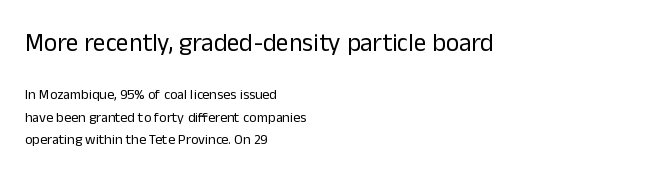
The image shows 25 px text type, upright; set left-aligned, normal line spacing (1.58x), normal letter spacing, not underlined; the first (top) block is 1.79x larger.
